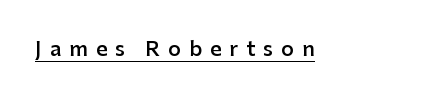
{"italic": "no", "bold": "semi", "underline": "yes", "letter_spacing": "wide", "letter_spacing_em": 0.4, "glyph_px": 20}
